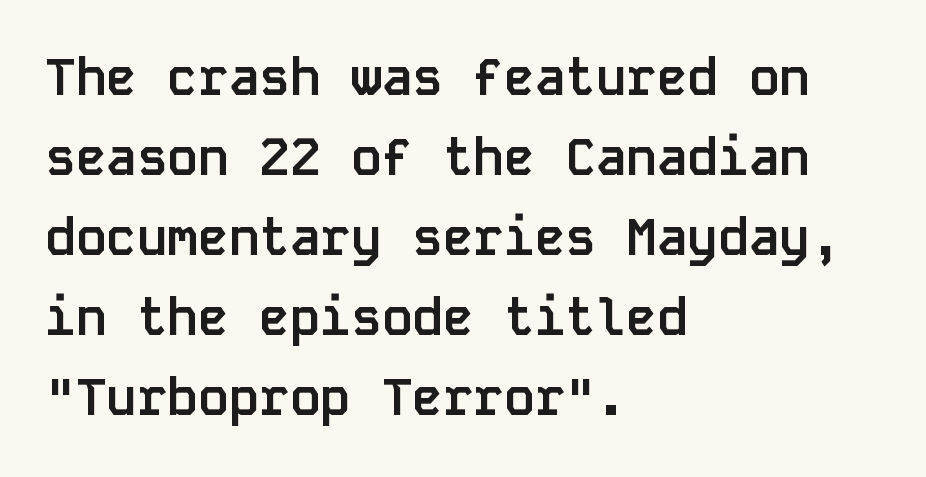
Q: Is the text bold? A: Yes.
Q: Is the text italic (slanted)? A: No, it is upright.
Q: Is the typeface a serif or a sans-serif typeface? A: Sans-serif.
Q: Is the text underlined? A: No.
Q: How is the paragraph aligned? A: Left-aligned.
Q: Is the spacing between letters normal or unusually wide? A: Normal.
Q: Is the spacing between lines tight, normal or loose? A: Normal.
Q: Width (condensed, normal, or wide)? A: Normal.
Q: Stroke contrast? A: Low.
Q: x-height? A: Large.
Q: Monospaced? A: Yes.
